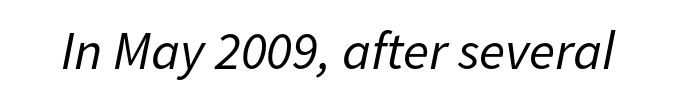
Q: Is the text bold? A: No.
Q: Is the text italic (slanted)? A: Yes, it leans right by about 11 degrees.
Q: Is the text underlined? A: No.
Q: Is the spacing between letters normal or unusually wide? A: Normal.
Q: Width (condensed, normal, or wide)? A: Normal.
Q: Stroke contrast? A: Low.
Q: x-height? A: Medium.
Q: Monospaced? A: No.
